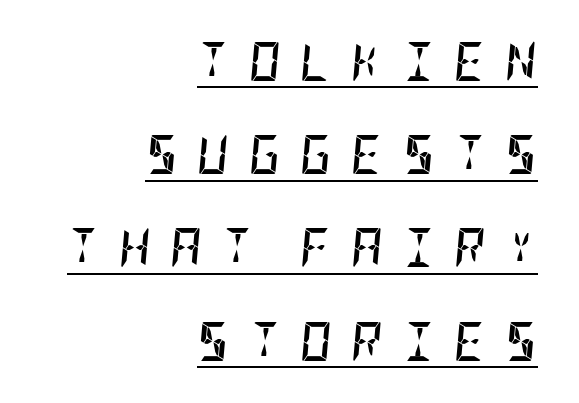
{"italic": "yes", "lean": "right", "slant_degrees": 5, "bold": "yes", "weight": "semibold", "width": "condensed", "stroke_contrast": "low", "x_height": "large", "underline": "yes", "align": "right", "line_spacing": "loose", "line_spacing_ratio": 2.39, "letter_spacing": "wide", "letter_spacing_em": 0.5, "glyph_px": 39}
